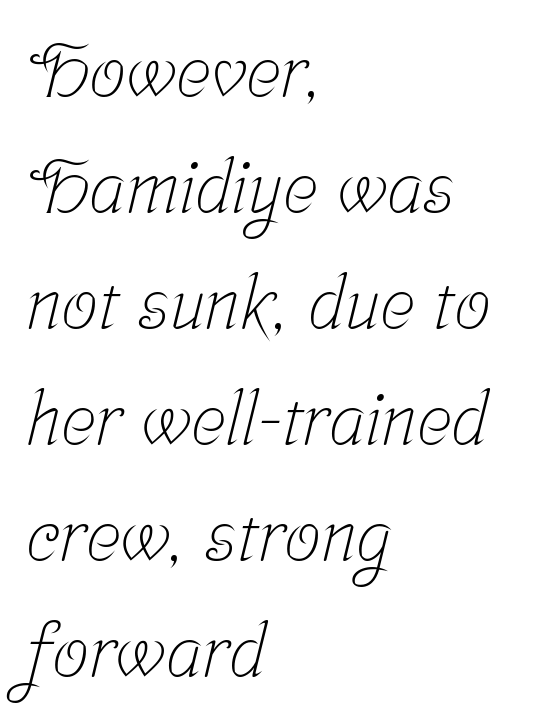
Tracking value appears to be zero — textbook default spacing. The letters look calm and open, with moderate or lighter stems. Letterform terminals end in serifs throughout the passage. Typeset ragged right — the left edge is the straight one.
